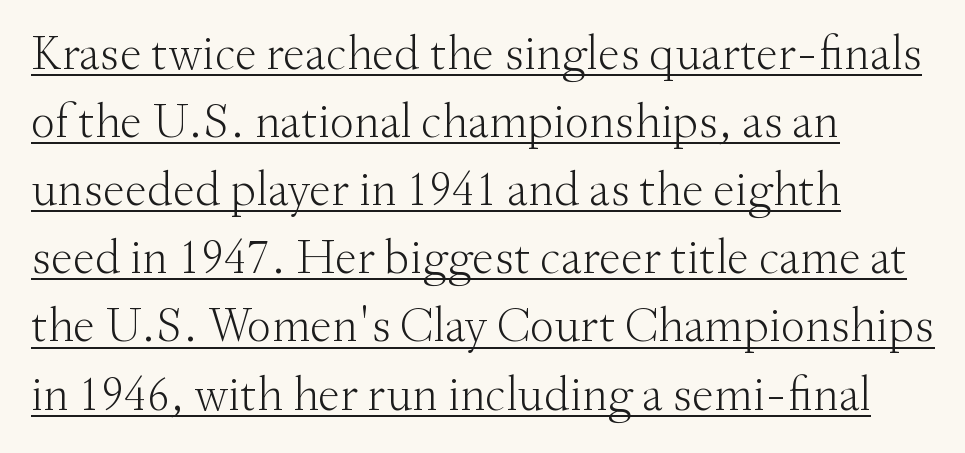
{"serif": "yes", "italic": "no", "bold": "no", "weight": "light", "width": "normal", "stroke_contrast": "medium", "x_height": "small", "monospaced": "no", "underline": "yes", "align": "left", "line_spacing": "normal", "line_spacing_ratio": 1.39, "letter_spacing": "normal", "letter_spacing_em": 0.0, "glyph_px": 49}
